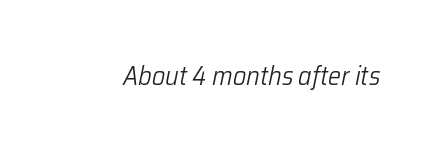
{"italic": "yes", "lean": "right", "slant_degrees": 12, "bold": "no", "underline": "no", "letter_spacing": "normal", "letter_spacing_em": 0.0, "glyph_px": 26}
